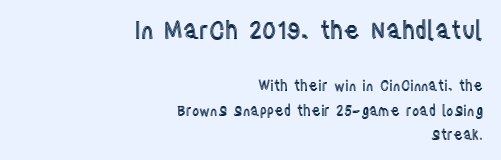
{"italic": "no", "underline": "no", "align": "right", "line_spacing_ratio": 1.72, "letter_spacing": "normal", "letter_spacing_em": 0.0, "larger_block": "first", "size_ratio": 1.71, "glyph_px": 24}
